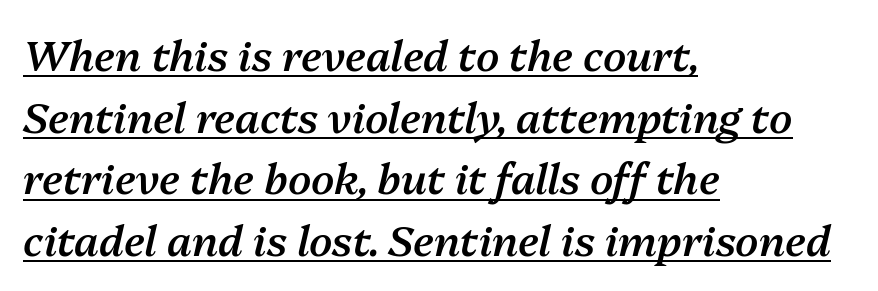
A typesetter would call this proportional, since set widths differ per character. A fair bit of extra ink — the face is semibold, not bold. The paragraph has a hard left edge and a soft right edge. Does a line run under the words? Yes, clearly. The gaps between neighbouring characters are ordinary and unremarkable.
